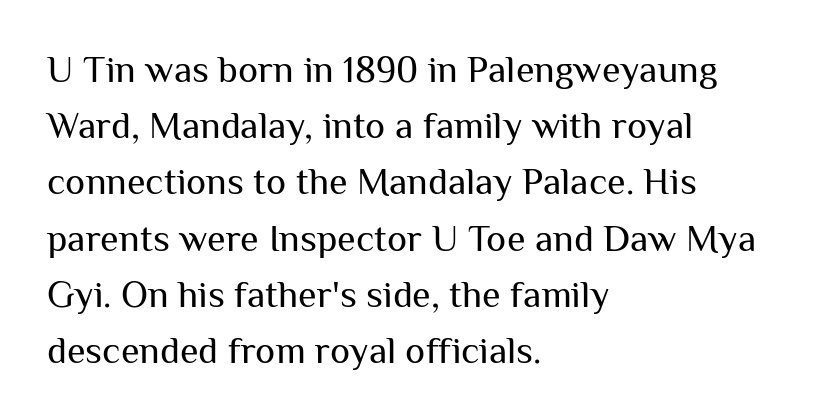
No word sits above an underline. Short and long lines alike share a common starting point at left. Characters remain perfectly vertical along every line. The face used here is rendered with its standard letterfit. If you measured baseline to baseline, you'd find a middling distance. You can tell from the bare stems that sans-serif type was used.
